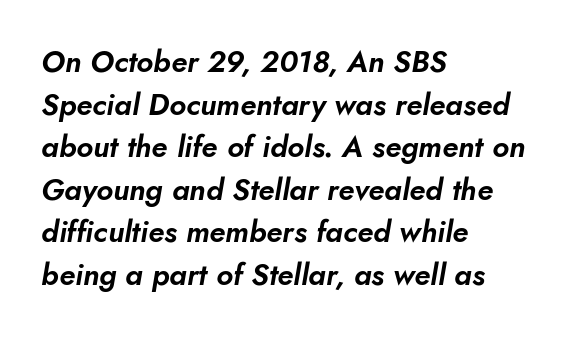
Q: Is the text italic (slanted)? A: Yes, it leans right by about 10 degrees.
Q: Is the text underlined? A: No.
Q: How is the paragraph aligned? A: Left-aligned.
Q: Is the spacing between letters normal or unusually wide? A: Normal.
Q: Is the spacing between lines tight, normal or loose? A: Normal.
Q: Width (condensed, normal, or wide)? A: Normal.
Q: Stroke contrast? A: Low.
Q: x-height? A: Small.
Q: Monospaced? A: No.
